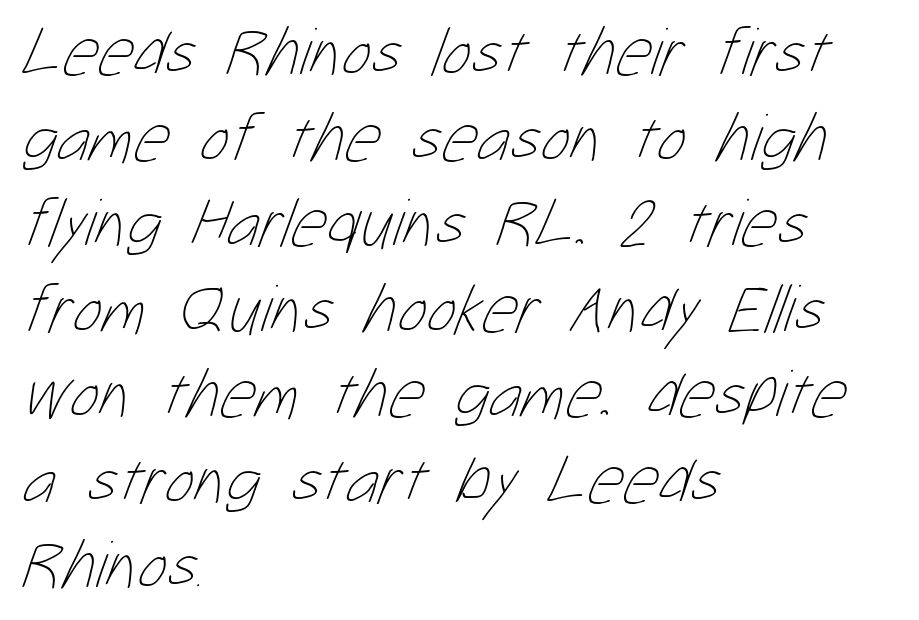
{"bold": "no", "weight": "thin", "width": "condensed", "stroke_contrast": "low", "x_height": "medium", "monospaced": "no", "underline": "no", "align": "left", "line_spacing_ratio": 1.24, "letter_spacing": "normal", "letter_spacing_em": 0.0, "glyph_px": 69}
